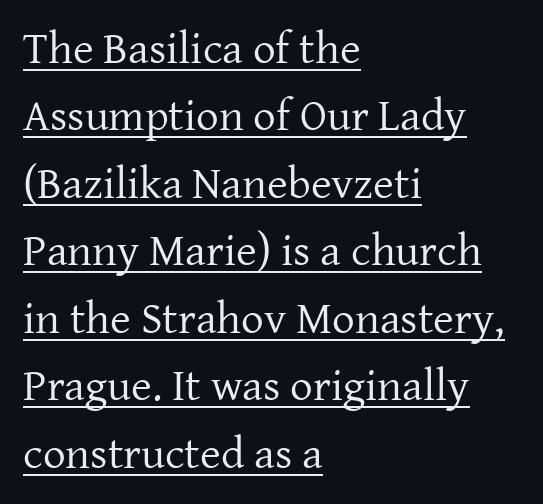
This sample keeps an unexceptional amount of space between lines. The rendering uses natural spacing where letterforms have individual widths. Typeset ragged right — the left edge is the straight one. Honestly, the underline is the first thing you notice here. Tall strokes in this sample are plumb rather than angled. The characters display serif detailing at their extremities.
